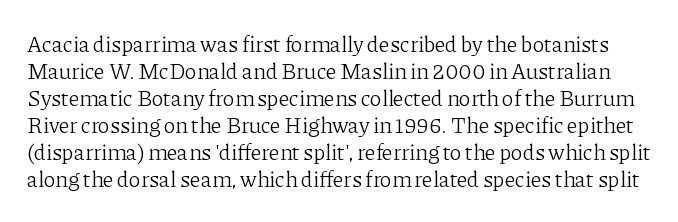
Check under the words: just untouched page. The letterforms sit shoulder to shoulder at normal distance. Rendered with straight, roman letterforms. No heavy texture on the line: the type isn't bold.
